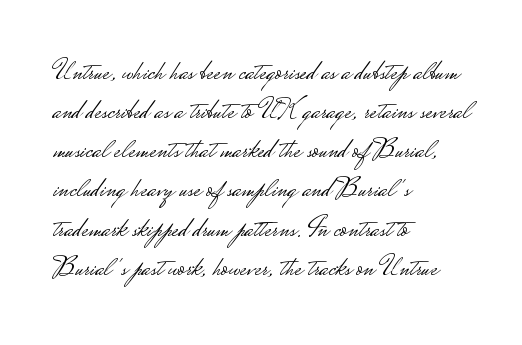
{"serif": "no", "bold": "no", "weight": "light", "width": "wide", "stroke_contrast": "low", "monospaced": "no", "underline": "no", "align": "left", "line_spacing": "normal", "line_spacing_ratio": 1.35, "letter_spacing": "normal", "letter_spacing_em": 0.0, "glyph_px": 29}
